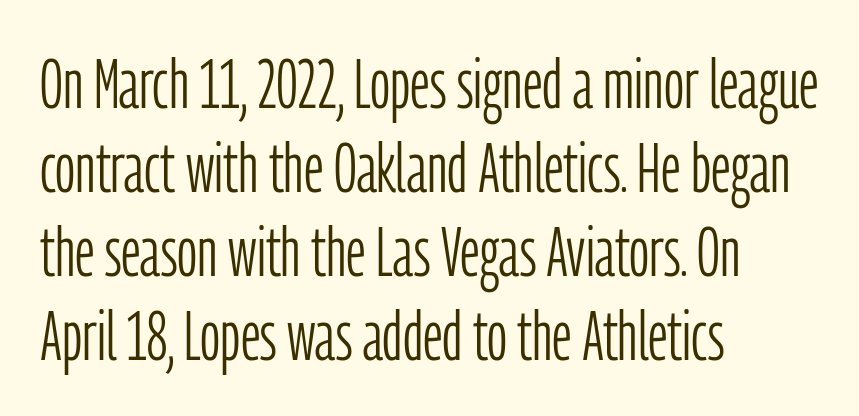
The image shows 70 px light, condensed sans-serif type, upright; set left-aligned, line spacing 1.2x, normal letter spacing, not underlined; low stroke contrast and a medium x-height.
